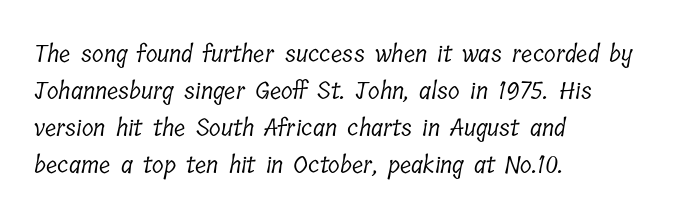
The image shows 24 px text type; set left-aligned, normal line spacing (1.54x), normal letter spacing, not underlined.
